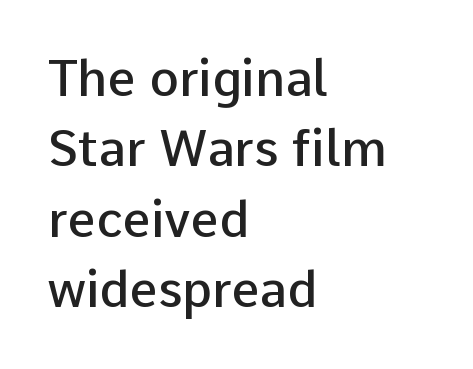
{"serif": "no", "italic": "no", "bold": "semi", "weight": "semibold", "width": "normal", "stroke_contrast": "low", "x_height": "medium", "monospaced": "no", "underline": "no", "align": "left", "line_spacing": "normal", "line_spacing_ratio": 1.41, "letter_spacing": "normal", "letter_spacing_em": 0.0, "glyph_px": 50}
